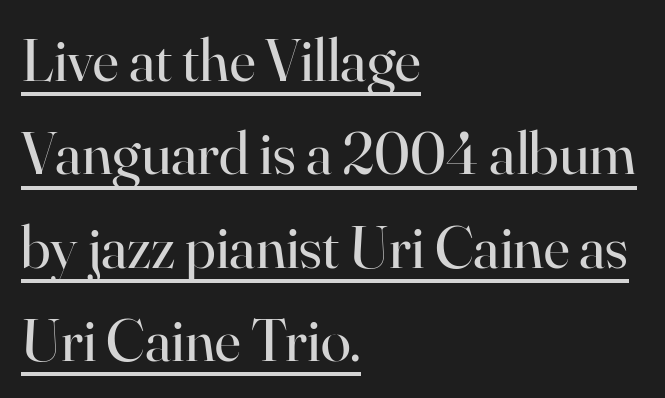
Q: Is the text bold? A: No.
Q: Is the text italic (slanted)? A: No, it is upright.
Q: Is the typeface a serif or a sans-serif typeface? A: Serif.
Q: Is the text underlined? A: Yes.
Q: How is the paragraph aligned? A: Left-aligned.
Q: Is the spacing between letters normal or unusually wide? A: Normal.
Q: Is the spacing between lines tight, normal or loose? A: Normal.
Q: Width (condensed, normal, or wide)? A: Normal.
Q: Stroke contrast? A: High.
Q: x-height? A: Small.
Q: Monospaced? A: No.
